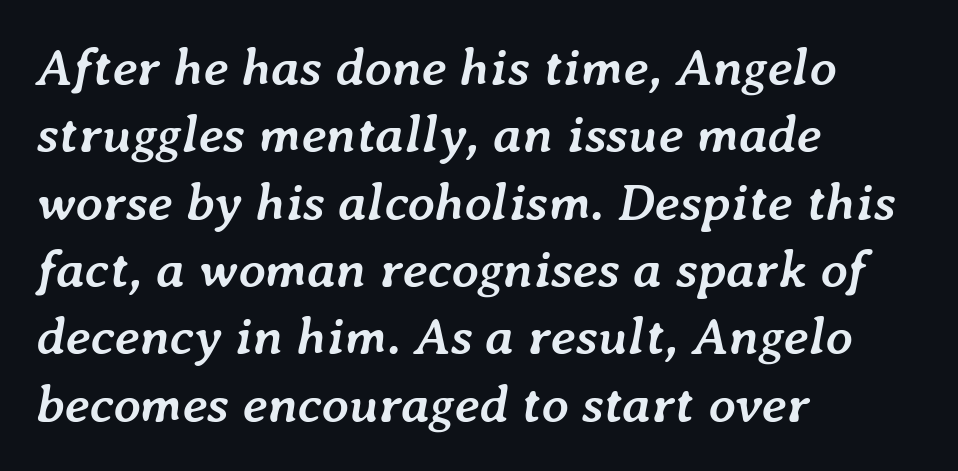
Q: Is the text bold? A: Yes.
Q: Is the text italic (slanted)? A: Yes, it leans right by about 7 degrees.
Q: Is the text underlined? A: No.
Q: How is the paragraph aligned? A: Left-aligned.
Q: Is the spacing between letters normal or unusually wide? A: Normal.
Q: Is the spacing between lines tight, normal or loose? A: Normal.
Q: Width (condensed, normal, or wide)? A: Normal.
Q: Stroke contrast? A: Low.
Q: x-height? A: Medium.
Q: Monospaced? A: No.
